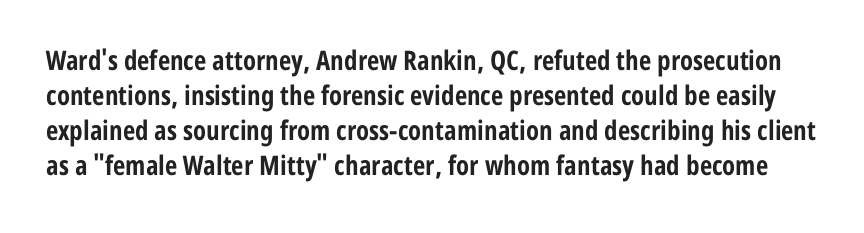
The image shows 27 px bold type, upright; set normal line spacing (1.3x), normal letter spacing, not underlined.
